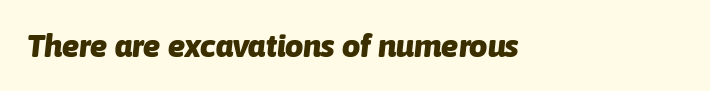
The compositor pushed each line to the left boundary. The rendering applies a slant to the glyphs. Bold? Absolutely — the strokes are thick and heavy. The passage shown is not underscored anywhere. Nothing unusual about the tracking: characters are spaced as the font intends.
